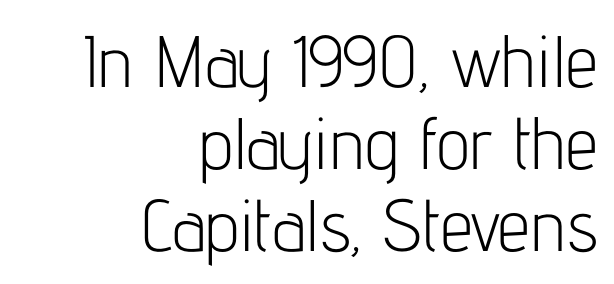
The image shows 73 px light, condensed sans-serif type, upright; set right-aligned, tight line spacing (1.12x), normal letter spacing, not underlined; low stroke contrast and a medium x-height.
